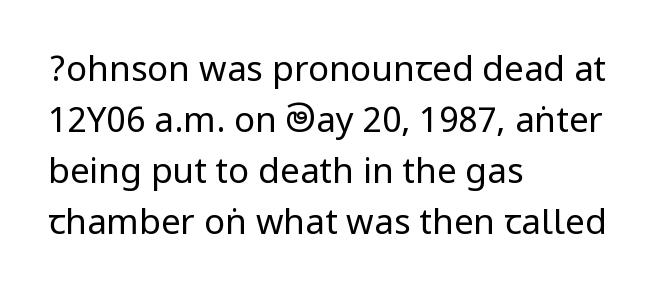
Reading down the block, your eye returns to a fixed left position each line. Every character sits straight up, as roman type does. Only glyphs here, with clear space below each row. Caption: standard tracking, unaltered. Rows of type keep a routine distance in the vertical direction.
